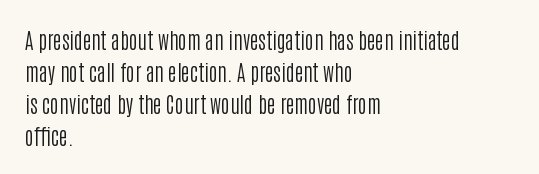
{"italic": "no", "bold": "no", "underline": "no", "align": "left", "line_spacing": "normal", "line_spacing_ratio": 1.52, "letter_spacing": "normal", "letter_spacing_em": 0.0, "glyph_px": 21}
